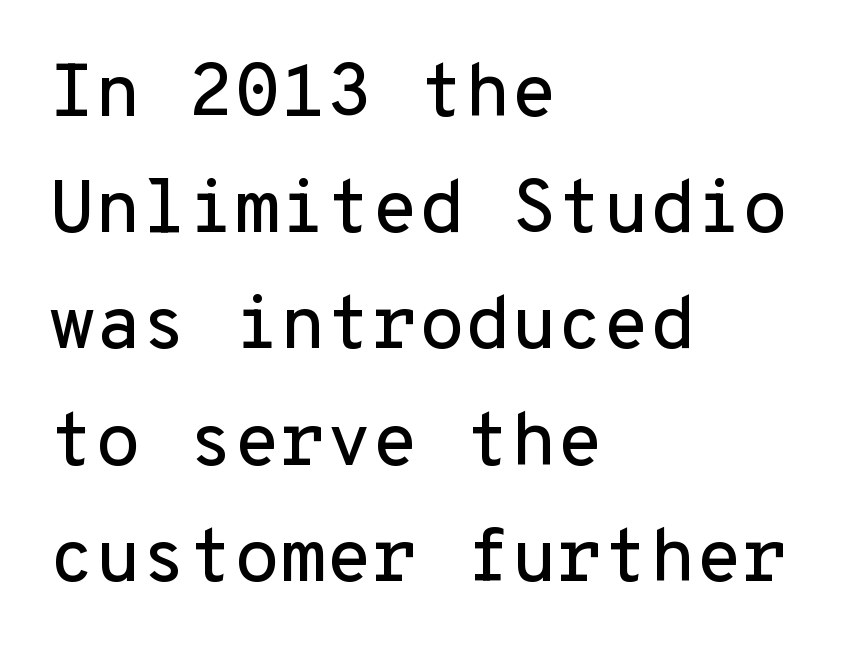
Q: Is the text italic (slanted)? A: No, it is upright.
Q: Is the typeface a serif or a sans-serif typeface? A: Sans-serif.
Q: Is the text underlined? A: No.
Q: How is the paragraph aligned? A: Left-aligned.
Q: Is the spacing between letters normal or unusually wide? A: Normal.
Q: Is the spacing between lines tight, normal or loose? A: Normal.
Q: Width (condensed, normal, or wide)? A: Normal.
Q: Stroke contrast? A: Low.
Q: x-height? A: Medium.
Q: Monospaced? A: Yes.
